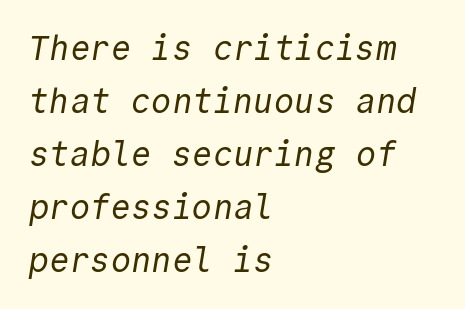
Q: Is the text bold? A: No.
Q: Is the typeface a serif or a sans-serif typeface? A: Sans-serif.
Q: Is the text underlined? A: No.
Q: How is the paragraph aligned? A: Left-aligned.
Q: Is the spacing between letters normal or unusually wide? A: Normal.
Q: Is the spacing between lines tight, normal or loose? A: Normal.
Q: Width (condensed, normal, or wide)? A: Normal.
Q: x-height? A: Medium.
Q: Monospaced? A: Yes.
